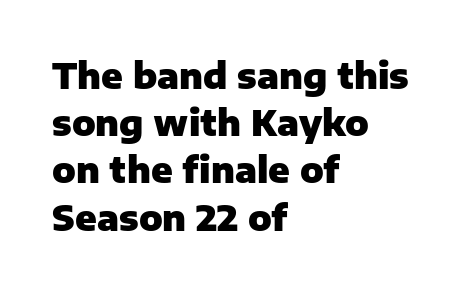
{"serif": "no", "italic": "no", "bold": "yes", "weight": "heavy", "width": "normal", "stroke_contrast": "low", "x_height": "medium", "monospaced": "no", "underline": "no", "align": "left", "line_spacing": "normal", "line_spacing_ratio": 1.35, "letter_spacing": "normal", "letter_spacing_em": 0.0, "glyph_px": 35}
